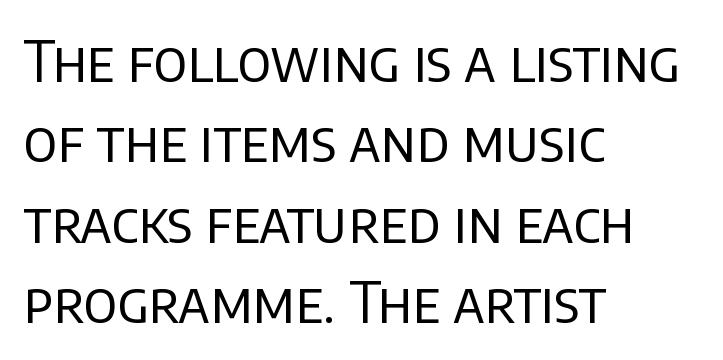
Proportional: the letters do not fall into vertical columns. The paragraph shown leans on its left margin. Inter-character spacing is left at the font's built-in metrics. Weight class: somewhere from thin through regular.
